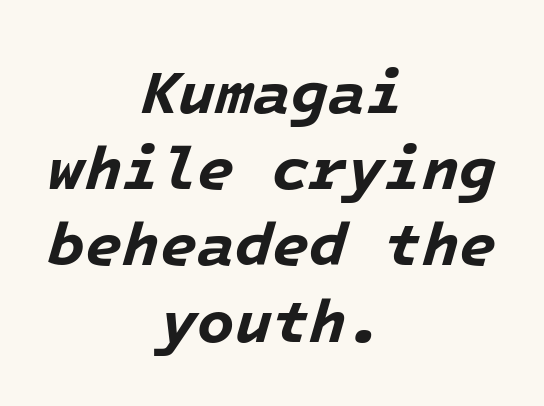
Q: Is the text bold? A: Yes.
Q: Is the text italic (slanted)? A: Yes, it leans right by about 16 degrees.
Q: Is the text underlined? A: No.
Q: How is the paragraph aligned? A: Centered.
Q: Is the spacing between letters normal or unusually wide? A: Normal.
Q: Is the spacing between lines tight, normal or loose? A: Normal.
Q: Width (condensed, normal, or wide)? A: Normal.
Q: Stroke contrast? A: Low.
Q: x-height? A: Medium.
